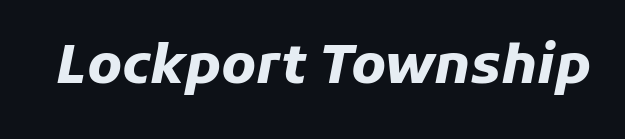
The image shows 54 px heavy type, italic (leaning right); set normal letter spacing, not underlined; low stroke contrast and a medium x-height.
